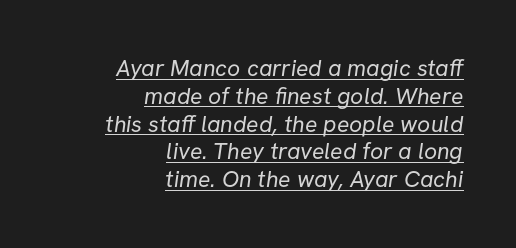
The face used here is rendered with its standard letterfit. Where is the straight margin? On the right. Is this a heavy cut? Hardly; it is regular or lighter. Underlining? Definitely there.
